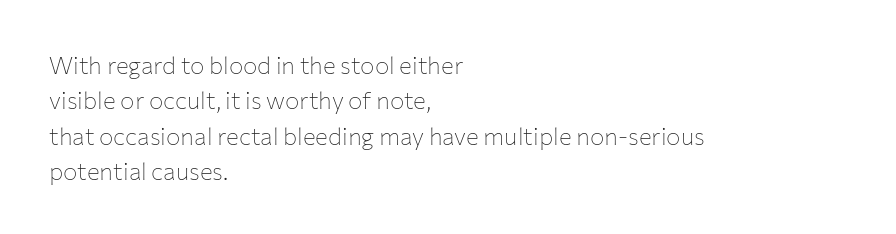
Q: Is the text bold? A: No.
Q: Is the text italic (slanted)? A: No, it is upright.
Q: Is the text underlined? A: No.
Q: How is the paragraph aligned? A: Left-aligned.
Q: Is the spacing between letters normal or unusually wide? A: Normal.
Q: Is the spacing between lines tight, normal or loose? A: Normal.
